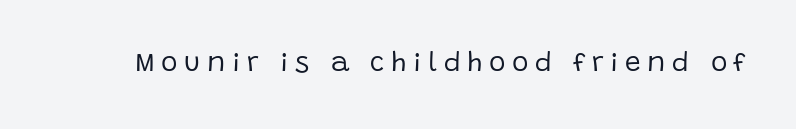
The image shows 28 px regular-weight sans-serif type, upright; set unusually wide letter spacing (+0.23 em), not underlined; low stroke contrast and a large x-height.
